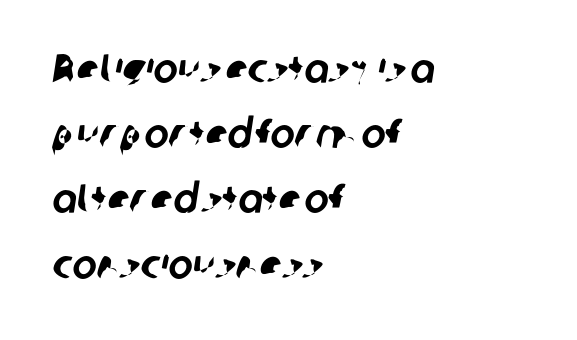
Here the designer chose a conventional face with non-uniform glyph widths. Are there feet on the stems? There aren't — it's a sans. This sample keeps an unexceptional amount of space between lines. Horizontal alignment here is leftward, the default for most running prose. Underline: absent. There is no visible air inserted between adjacent glyphs.
